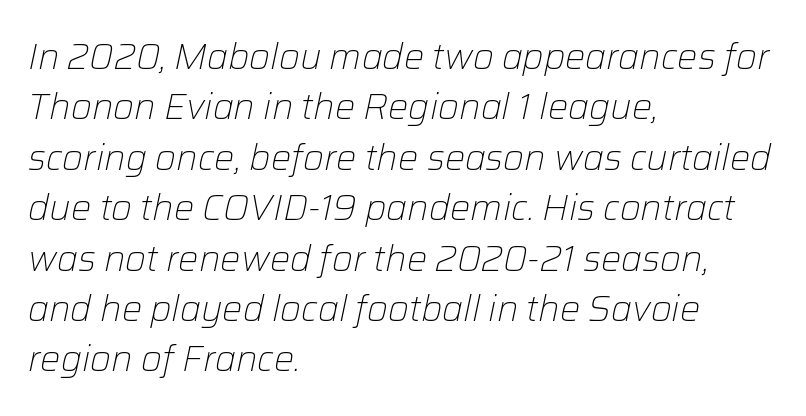
{"italic": "yes", "lean": "right", "slant_degrees": 12, "bold": "no", "weight": "light", "width": "normal", "stroke_contrast": "low", "x_height": "medium", "monospaced": "no", "underline": "no", "align": "left", "line_spacing": "normal", "line_spacing_ratio": 1.4, "letter_spacing": "normal", "letter_spacing_em": 0.0, "glyph_px": 36}
